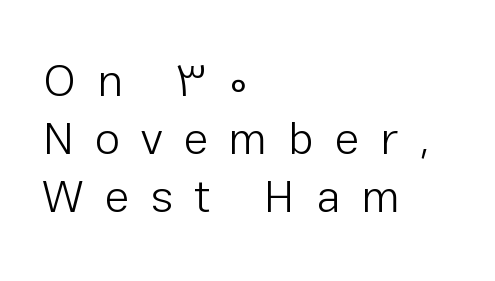
The image shows 46 px light sans-serif type, upright; set left-aligned, normal line spacing (1.26x), unusually wide letter spacing (+0.46 em), not underlined; low stroke contrast and a medium x-height.
